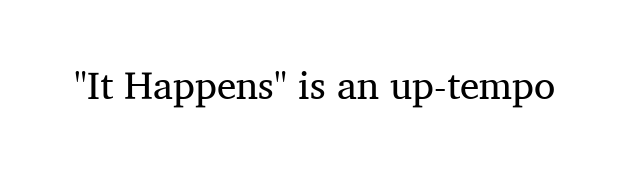
Q: Is the text bold? A: No.
Q: Is the text italic (slanted)? A: No, it is upright.
Q: Is the typeface a serif or a sans-serif typeface? A: Serif.
Q: Is the text underlined? A: No.
Q: Is the spacing between letters normal or unusually wide? A: Normal.
Q: Width (condensed, normal, or wide)? A: Normal.
Q: Stroke contrast? A: Medium.
Q: x-height? A: Medium.
Q: Monospaced? A: No.
